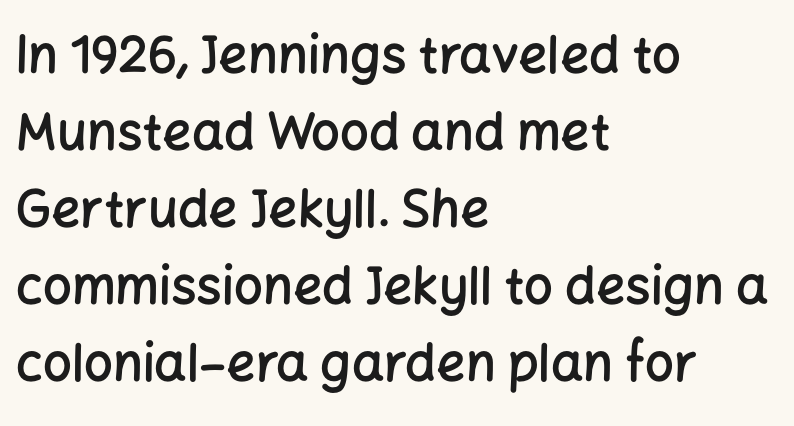
{"serif": "no", "italic": "no", "bold": "semi", "weight": "semibold", "width": "normal", "stroke_contrast": "low", "x_height": "medium", "monospaced": "no", "underline": "no", "align": "left", "line_spacing": "normal", "line_spacing_ratio": 1.51, "letter_spacing": "normal", "letter_spacing_em": 0.0, "glyph_px": 51}
